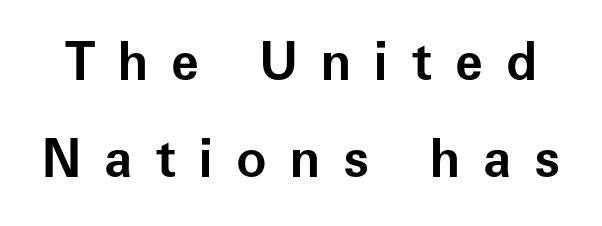
The letters are bold, with thick, heavy strokes. Note the varied advance widths — an 'i' is clearly narrower than an 'm'. Observe the wide spacing: letters keep a clear distance from each other. To sum up the face: it is a sans, with no serifs. A clean baseline with only descenders dipping below it.
